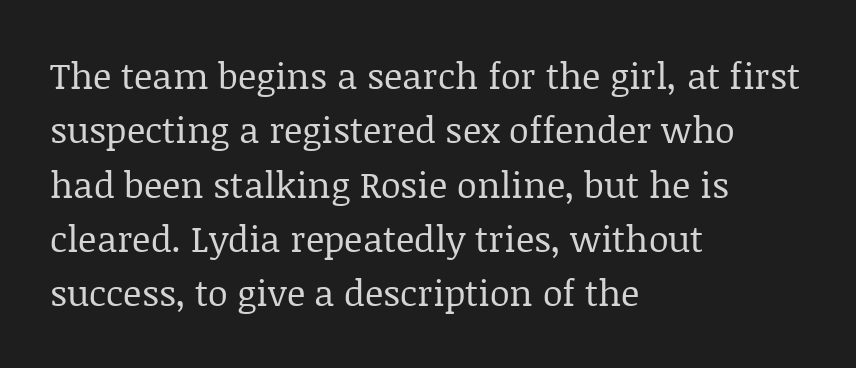
Q: Is the text bold? A: No.
Q: Is the text italic (slanted)? A: No, it is upright.
Q: Is the typeface a serif or a sans-serif typeface? A: Serif.
Q: Is the text underlined? A: No.
Q: How is the paragraph aligned? A: Left-aligned.
Q: Is the spacing between letters normal or unusually wide? A: Normal.
Q: Is the spacing between lines tight, normal or loose? A: Normal.
Q: Width (condensed, normal, or wide)? A: Normal.
Q: Stroke contrast? A: Low.
Q: x-height? A: Large.
Q: Monospaced? A: No.
